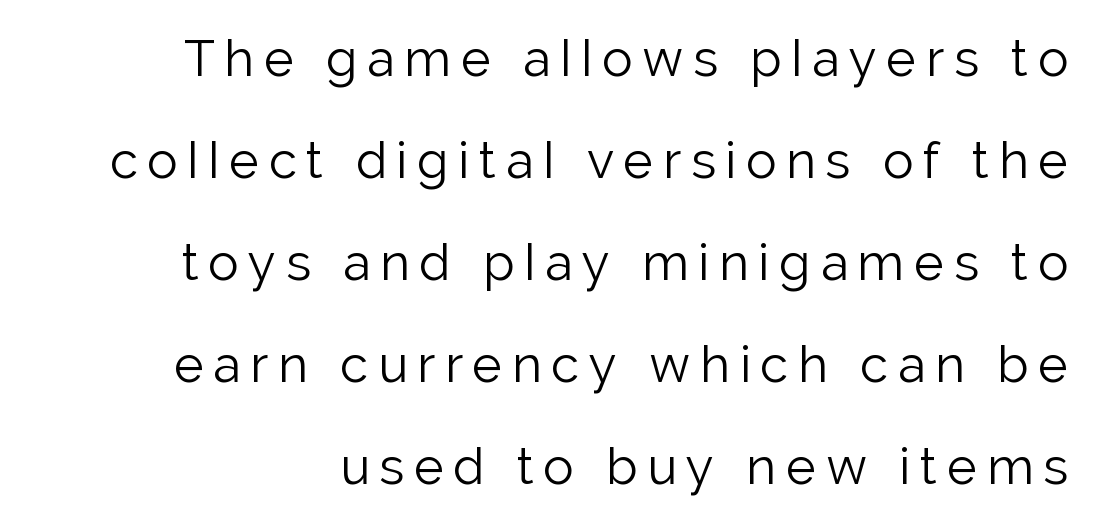
The image shows 51 px light sans-serif type, upright; set loose line spacing (2.0x), not underlined; low stroke contrast and a medium x-height.
